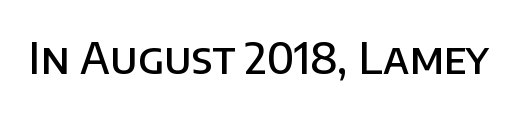
Serifs: no, the terminals of the letterforms are clean. The tracking reads as untouched default to a designer's eye. Words float on clear page, feet unadorned. Typesetter's note: demi weight, one step under bold. Italic? Not at all — the glyphs are vertical. Do the characters align in a grid? No, the font is proportional.
